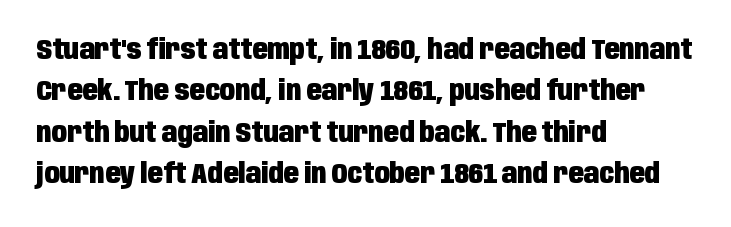
{"serif": "no", "italic": "no", "bold": "yes", "weight": "heavy", "width": "condensed", "stroke_contrast": "low", "x_height": "large", "monospaced": "no", "underline": "no", "align": "left", "line_spacing": "normal", "line_spacing_ratio": 1.48, "letter_spacing": "normal", "letter_spacing_em": 0.0, "glyph_px": 28}
